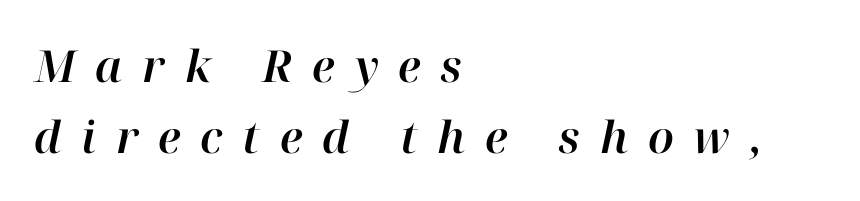
Does the leading feel generous? No, just average. Is this a fixed-width face? No — the glyphs have proportional, varying widths. This rendering uses left alignment, leaving the right contour irregular. Between one letter and the next there's a generous, obvious gap. The axis of the letterforms is tilted away from vertical. This rendering features lettering with no underline.
